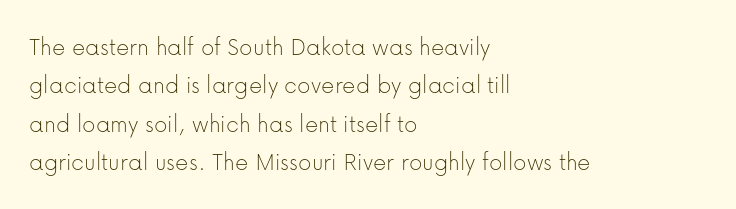
{"italic": "no", "bold": "no", "underline": "no", "align": "left", "line_spacing": "normal", "line_spacing_ratio": 1.48, "letter_spacing": "normal", "letter_spacing_em": 0.0, "glyph_px": 26}
